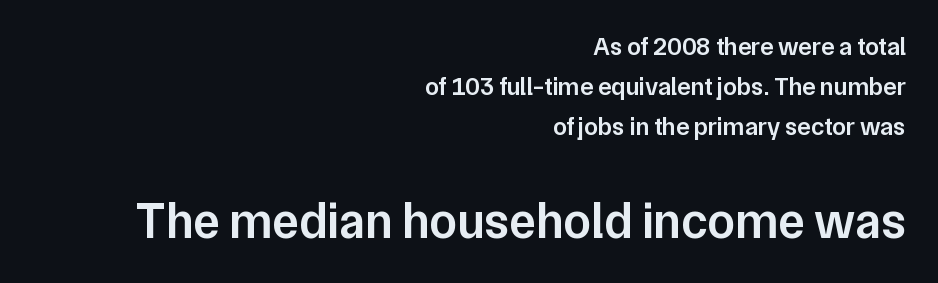
Leading: standard. The later block is typeset at a bigger size than the earlier block. Glance below the letters and you will spot only blank space. Horizontally, the lines are justified to the trailing edge only. Varying glyph widths throughout — classic text-font behaviour. The characters look somewhat weighty, a semibold short of true bold.
